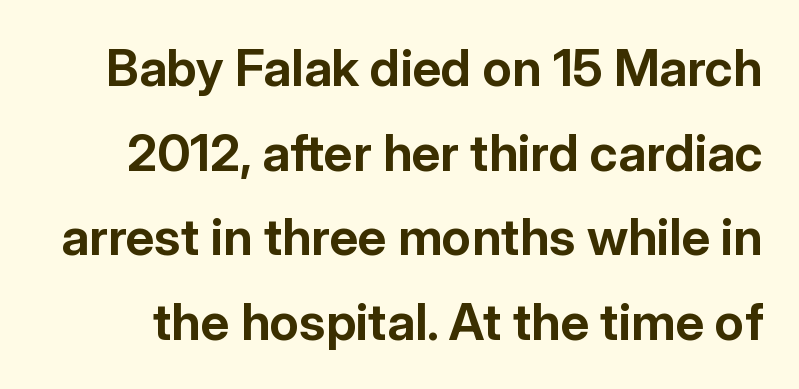
The image shows 51 px bold sans-serif type, upright; set normal line spacing (1.66x), normal letter spacing, not underlined; low stroke contrast and a medium x-height.
